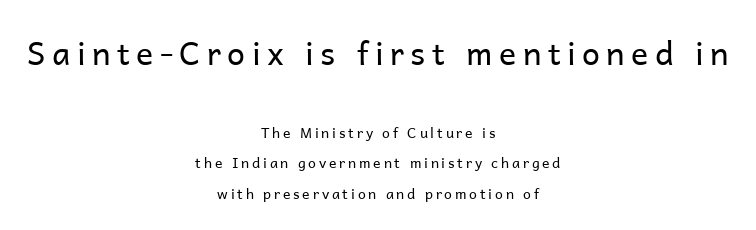
{"serif": "no", "italic": "no", "bold": "no", "weight": "regular", "width": "normal", "stroke_contrast": "low", "x_height": "medium", "monospaced": "no", "underline": "no", "align": "center", "line_spacing": "loose", "line_spacing_ratio": 2.17, "letter_spacing": "wide", "letter_spacing_em": 0.2, "larger_block": "first", "size_ratio": 2.29, "glyph_px": 32}
